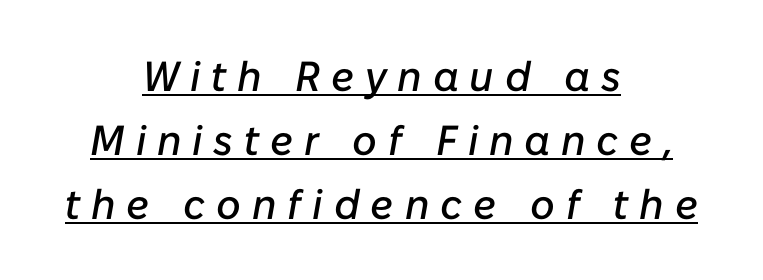
The image shows 42 px text type, italic (leaning right); set centered, normal line spacing (1.52x), unusually wide letter spacing (+0.26 em), underlined; low stroke contrast and a medium x-height.
